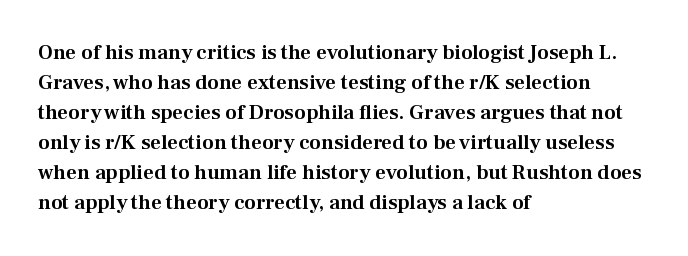
The image shows 21 px text type, upright; set left-aligned, normal line spacing (1.43x), normal letter spacing, not underlined.
